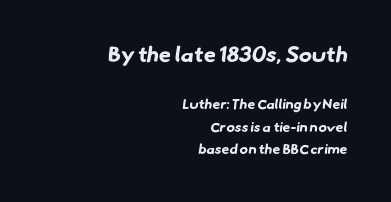
The image shows 22 px bold type; set right-aligned, normal line spacing (1.61x), normal letter spacing, not underlined; the first (top) block is 1.57x larger.
